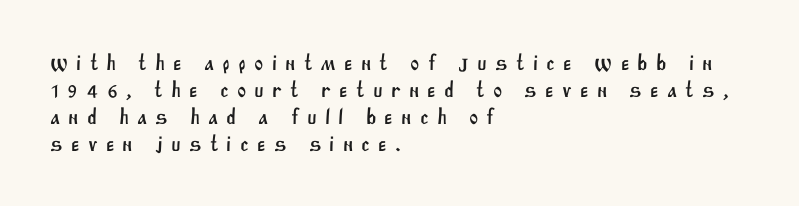
Anything drawn beneath the words? Only blank space. Horizontal alignment here is leftward, the default for most running prose. The letterforms stand isolated, each surrounded by extra space.
